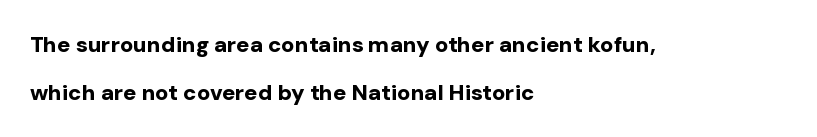
{"italic": "no", "bold": "yes", "underline": "no", "align": "left", "line_spacing": "loose", "line_spacing_ratio": 2.17, "letter_spacing": "normal", "letter_spacing_em": 0.0, "glyph_px": 22}
